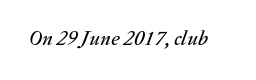
The letterforms sit shoulder to shoulder at normal distance. The zone under the glyphs is completely vacant. An italicized treatment has been applied to the whole sample.
